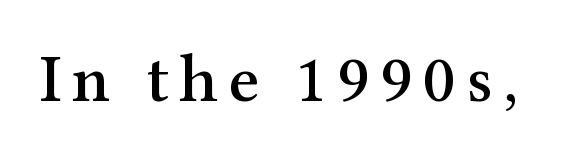
Does the type have serifs? Yes, each stem ends in a small foot. Here the designer chose a conventional face with non-uniform glyph widths. The words here are not underlined. Quick note: not italic, upright.
